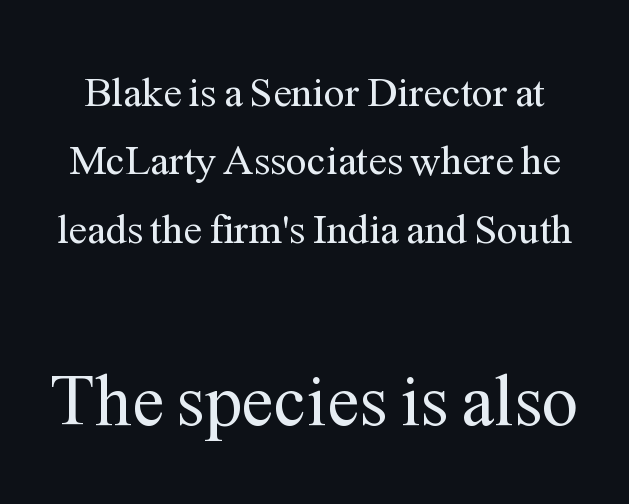
Q: Is the text bold? A: No.
Q: Is the text italic (slanted)? A: No, it is upright.
Q: Is the typeface a serif or a sans-serif typeface? A: Serif.
Q: Is the text underlined? A: No.
Q: Is the spacing between letters normal or unusually wide? A: Normal.
Q: Is the spacing between lines tight, normal or loose? A: Normal.
Q: Which block of text is set in a larger size, the first (top) or the second (bottom)? A: The second (bottom) one.
Q: Width (condensed, normal, or wide)? A: Normal.
Q: Stroke contrast? A: Medium.
Q: x-height? A: Medium.
Q: Monospaced? A: No.
